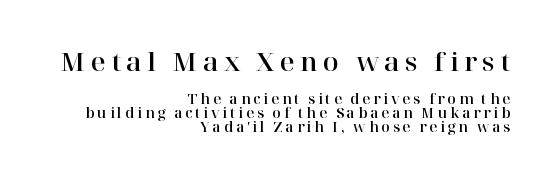
Italic: no, the glyphs are upright roman. The more generous point size was reserved for the upper chunk. No word sits above an underline. Regarding leading, the lines here are crowded together. The rendering anchors every line to the right-hand side. Inter-character spacing is expanded well beyond the font's built-in metrics.
